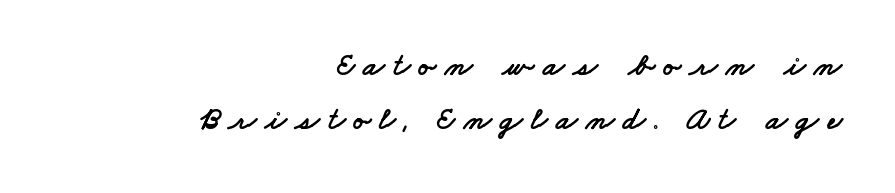
Q: Is the typeface a serif or a sans-serif typeface? A: Sans-serif.
Q: Is the text underlined? A: No.
Q: How is the paragraph aligned? A: Right-aligned.
Q: Is the spacing between letters normal or unusually wide? A: Unusually wide.
Q: Is the spacing between lines tight, normal or loose? A: Normal.
Q: Width (condensed, normal, or wide)? A: Wide.
Q: Stroke contrast? A: Low.
Q: x-height? A: Small.
Q: Monospaced? A: No.
